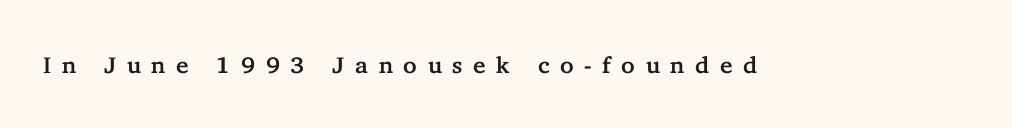
Clear beneath every line of the passage. You can tell it's not italic because the verticals are truly vertical. The passage shown has open, widely tracked lettering throughout.
